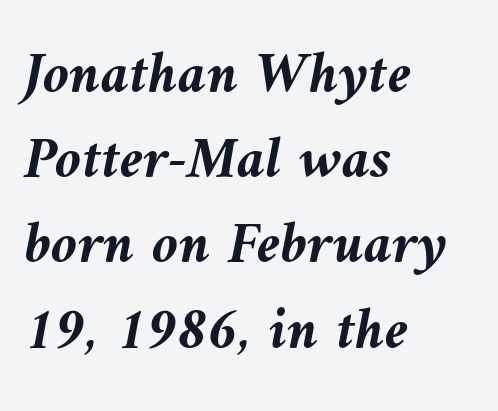
{"italic": "yes", "lean": "left", "slant_degrees": 10, "bold": "yes", "weight": "semibold", "width": "normal", "stroke_contrast": "medium", "x_height": "medium", "monospaced": "no", "underline": "no", "align": "left", "line_spacing": "normal", "line_spacing_ratio": 1.42, "letter_spacing": "normal", "letter_spacing_em": 0.0, "glyph_px": 60}
